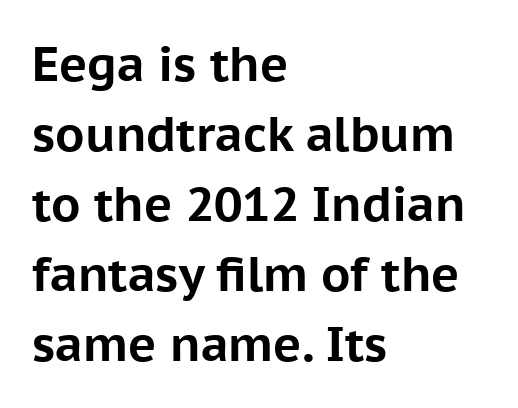
The passage shown is not underscored anywhere. The vertical gap from one line to the next is medium. Each letter's strokes conclude bluntly, with no projecting serifs. A typesetter would call this proportional, since set widths differ per character. These lines are set flush left with a ragged right edge.
